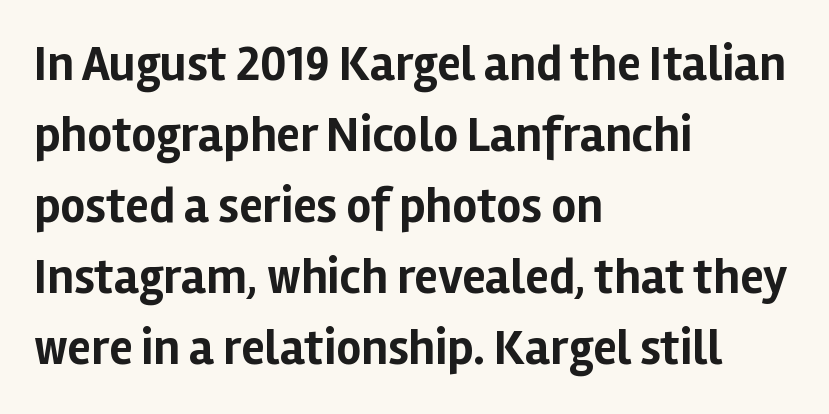
{"serif": "no", "italic": "no", "bold": "yes", "weight": "bold", "width": "normal", "stroke_contrast": "low", "x_height": "medium", "monospaced": "no", "underline": "no", "align": "left", "line_spacing": "normal", "line_spacing_ratio": 1.45, "letter_spacing": "normal", "letter_spacing_em": 0.0, "glyph_px": 49}
